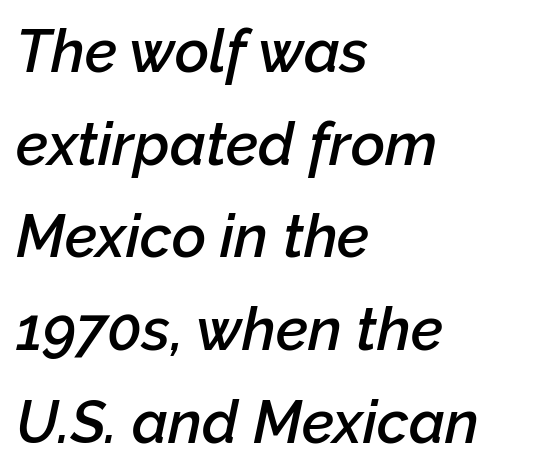
The image shows 59 px semibold type, italic (leaning right); set left-aligned, normal line spacing (1.57x), normal letter spacing, not underlined; low stroke contrast and a medium x-height.
